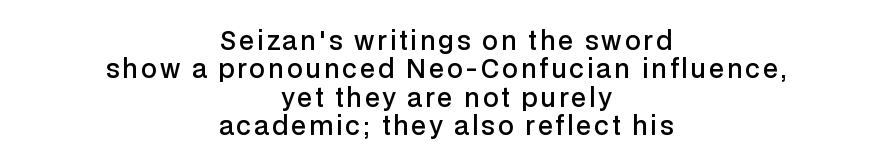
{"italic": "no", "bold": "semi", "underline": "no", "align": "center", "line_spacing": "tight", "line_spacing_ratio": 1.14, "glyph_px": 25}
